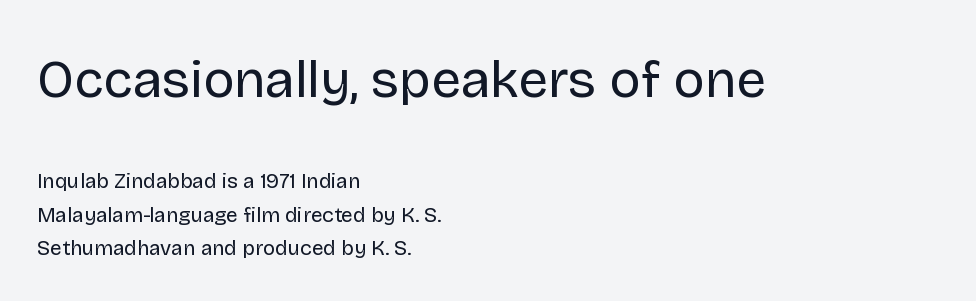
Whoever set this made the first block the dominant, larger element. The rows are spaced the way most documents space them. The letters sit at their default tracking, neither squeezed nor spread. The text was rendered using a sans face with plain stroke endings.
